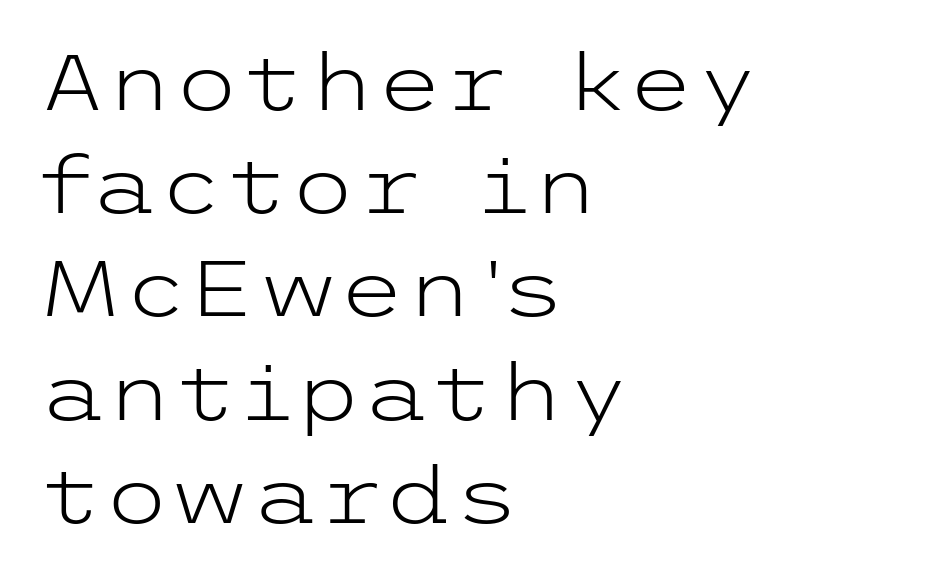
{"serif": "no", "italic": "no", "bold": "no", "weight": "light", "width": "wide", "stroke_contrast": "low", "x_height": "medium", "underline": "no", "align": "left", "line_spacing": "normal", "line_spacing_ratio": 1.34, "letter_spacing": "normal", "letter_spacing_em": 0.0, "glyph_px": 77}
